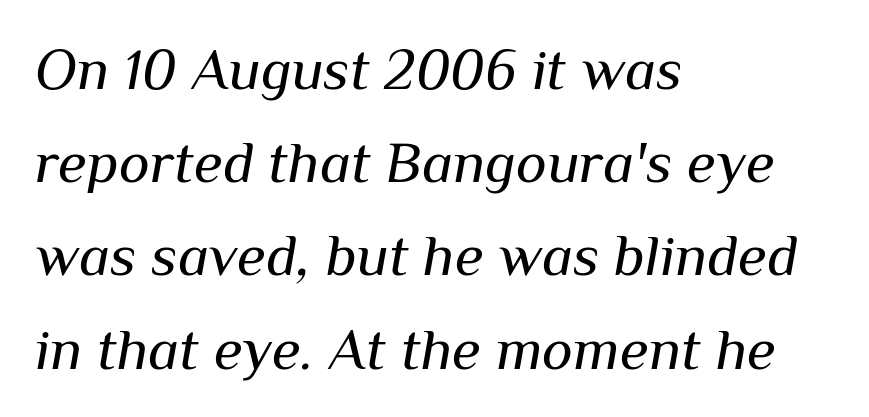
The image shows 59 px regular-weight type, italic (leaning right); set left-aligned, normal line spacing (1.58x), normal letter spacing, not underlined; medium stroke contrast and a medium x-height.
